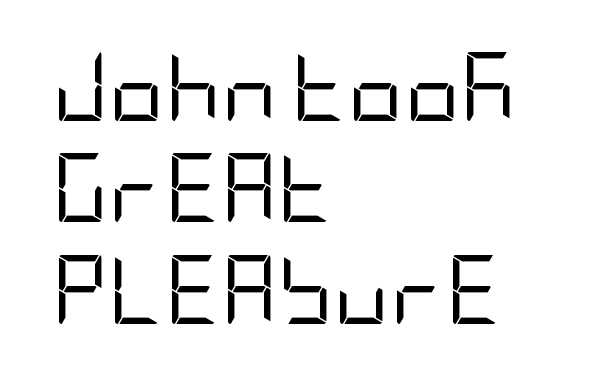
{"serif": "no", "italic": "no", "bold": "no", "weight": "regular", "width": "condensed", "stroke_contrast": "low", "x_height": "large", "underline": "no", "align": "left", "line_spacing": "normal", "line_spacing_ratio": 1.47, "letter_spacing": "normal", "letter_spacing_em": 0.0, "glyph_px": 69}
